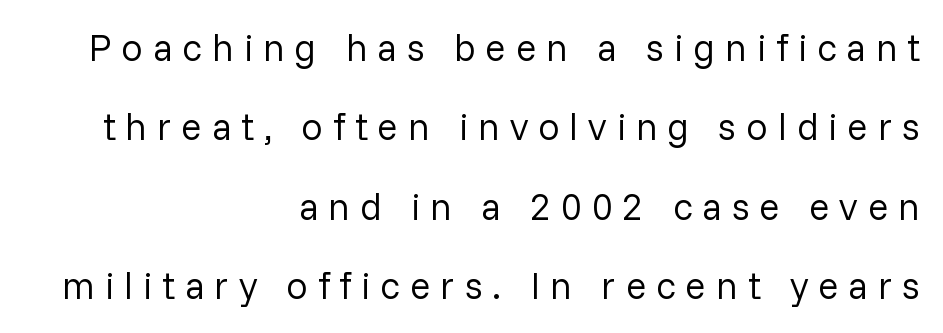
The rendering uses natural spacing where letterforms have individual widths. The face looks like a standard text weight, possibly lighter. Caption: expanded tracking, letters set apart. Descenders hang freely into open space. Nope, no serifs anywhere on these letters.
